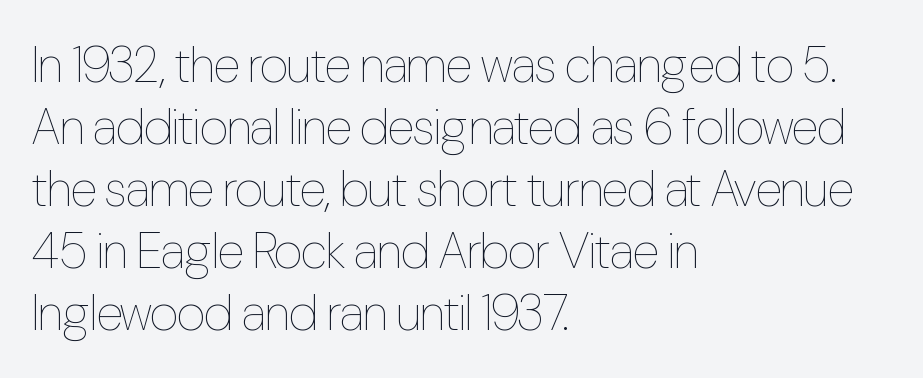
This is the regular roman posture of the typeface. The gap between lines stays unmarked. On a weight scale, this lands at 450 or below. Horizontally, the lines are justified to the leading edge only.
